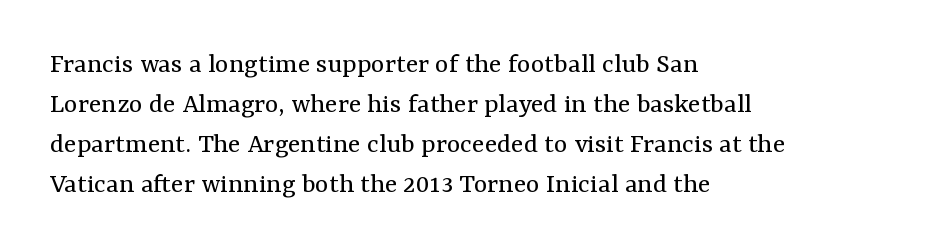
Yep, those are serifs on the letters. Vertical stems look standard width or narrower in stroke. The paragraph shown leans on its left margin. A typesetter would call this proportional, since set widths differ per character. The area under the type is left untouched. Upright lettering throughout.
